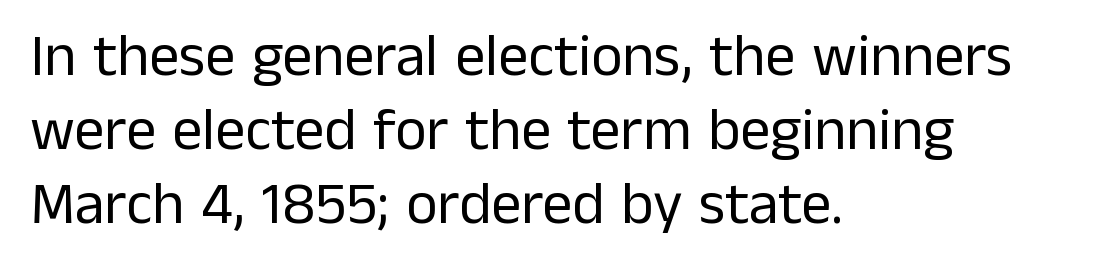
Letterform terminals end flat and unadorned throughout the passage. Underlining? Definitely not there. Note the varied advance widths — an 'i' is clearly narrower than an 'm'. Each stroke keeps to a modest, everyday thickness or less. What stands out about the letter spacing? Nothing — it is the standard amount. The specimen reads as upright at a glance.
